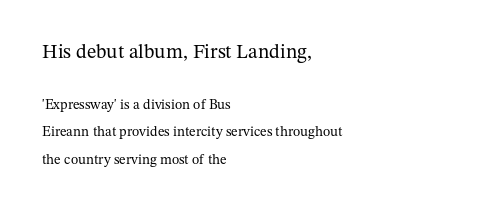
In terms of letterspacing, this is plain default setting. The space beneath each line is pristine and unruled. Leading: increased. Each line starts at the same left margin while the right side varies. Unlike italic type, these characters show no tilt at all. The weight would be labelled regular, book, light, or lighter still.
